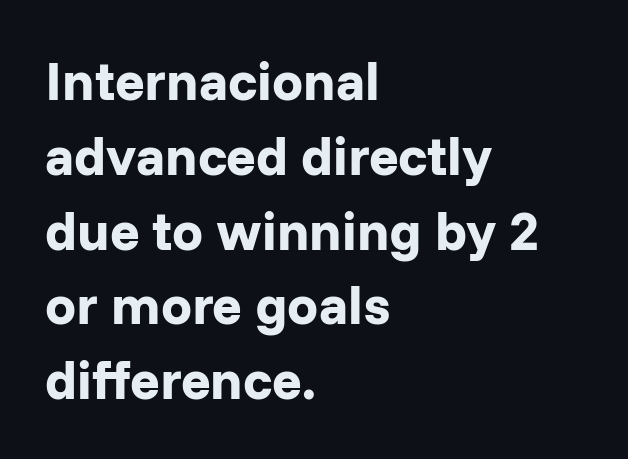
Is this a fixed-width face? No — the glyphs have proportional, varying widths. As a designer I'd log this as weight 700, bold. This is the regular roman posture of the typeface. Whoever set this chose a conventional vertical rhythm.
